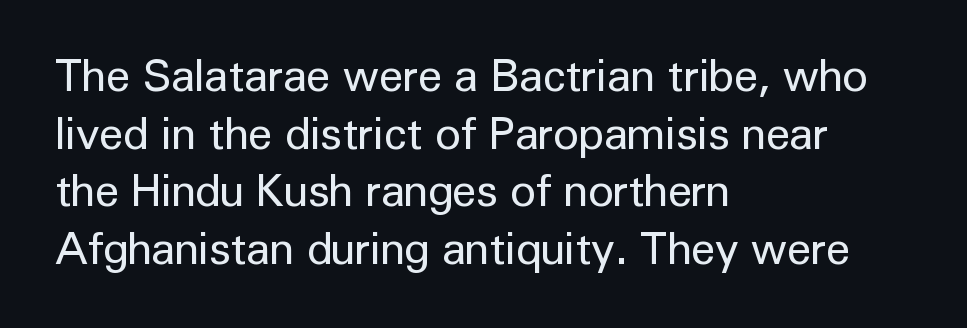
The setting favours the left margin, as ordinary paragraphs usually do. The designer went with a sans here, leaving each stem footless. The lettering stays uniformly vertical, giving the passage a roman look. Proportional: the letters do not fall into vertical columns.
